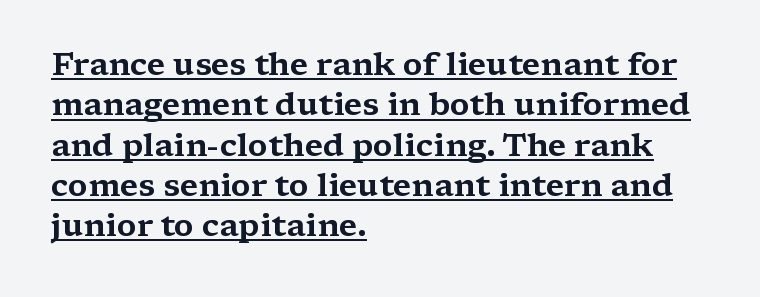
Is the letter spacing exaggerated? No — it looks like the ordinary default. Every character sits straight up, as roman type does. Casual observation: everything's shoved over to the left. Compared with typical paragraphs, the rows here are spaced about the same. The letters carry serifs — small finishing strokes at the ends of their stems. Here the designer chose a conventional face with non-uniform glyph widths.
